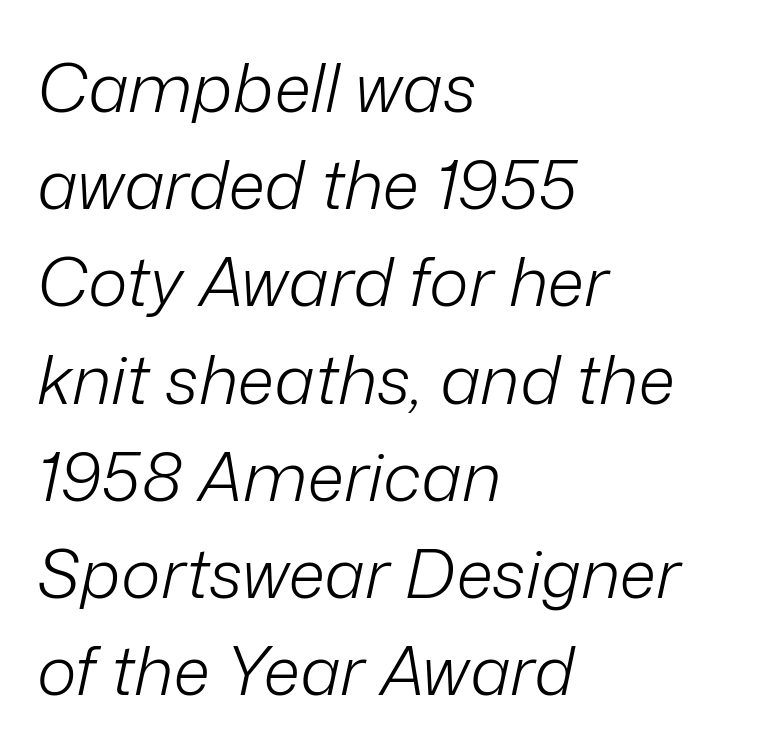
The image shows 68 px light type, italic (leaning right); set left-aligned, normal line spacing (1.43x), normal letter spacing, not underlined; low stroke contrast and a medium x-height.
